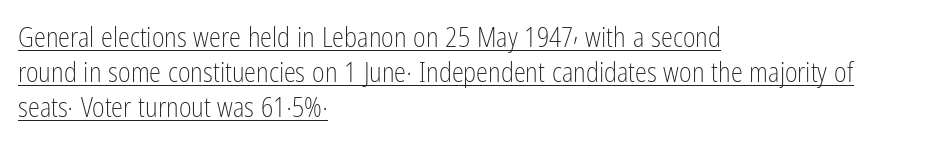
The image shows 27 px text type, upright; set left-aligned, normal line spacing (1.3x), normal letter spacing, underlined.
